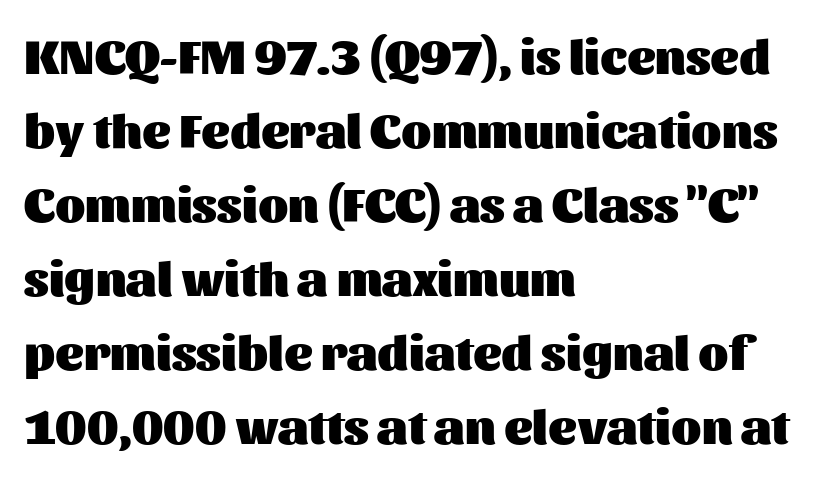
{"serif": "no", "italic": "no", "bold": "yes", "weight": "heavy", "width": "normal", "stroke_contrast": "medium", "x_height": "medium", "monospaced": "no", "underline": "no", "align": "left", "line_spacing": "normal", "line_spacing_ratio": 1.51, "letter_spacing": "normal", "letter_spacing_em": 0.0, "glyph_px": 49}
